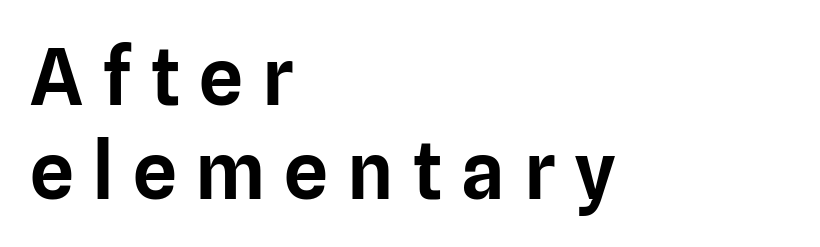
{"serif": "no", "italic": "no", "width": "normal", "stroke_contrast": "low", "x_height": "medium", "monospaced": "no", "underline": "no", "align": "left", "line_spacing_ratio": 1.2, "letter_spacing": "wide", "letter_spacing_em": 0.24, "glyph_px": 78}
